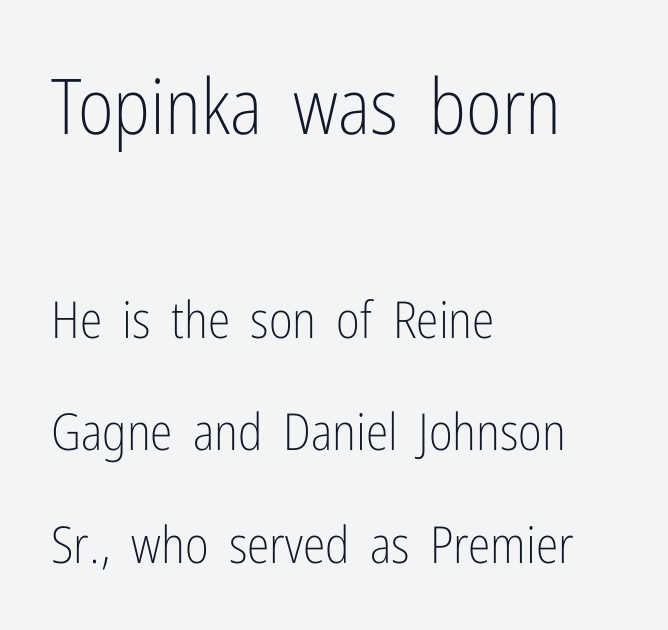
The image shows 77 px light, condensed sans-serif type, upright; set left-aligned, loose line spacing (2.21x), normal letter spacing, not underlined; the first (top) block is 1.51x larger; low stroke contrast and a medium x-height.
